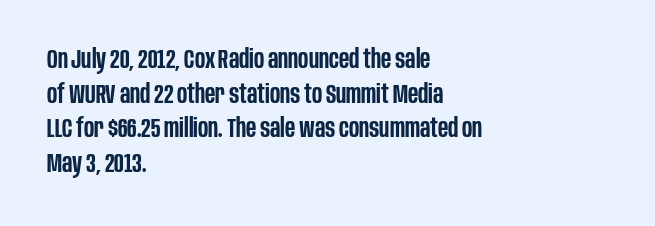
The image shows 26 px text type, upright; set left-aligned, normal line spacing (1.33x), normal letter spacing, not underlined.
